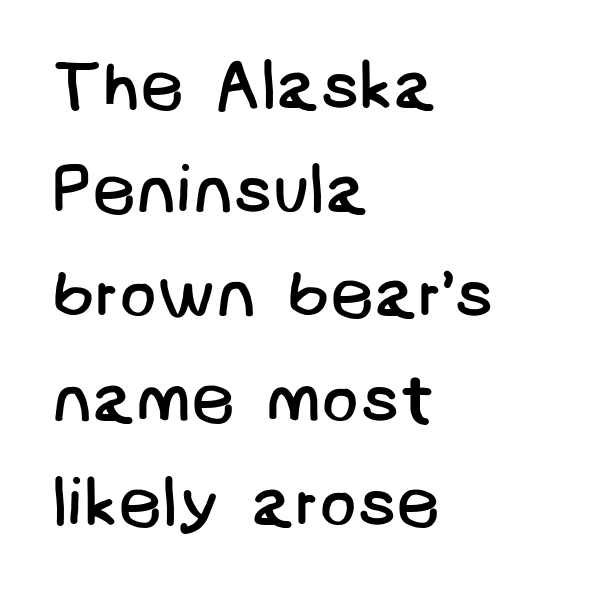
{"serif": "no", "bold": "no", "weight": "regular", "width": "normal", "stroke_contrast": "low", "x_height": "large", "underline": "no", "align": "left", "line_spacing": "normal", "line_spacing_ratio": 1.51, "letter_spacing": "normal", "letter_spacing_em": 0.0, "glyph_px": 69}
